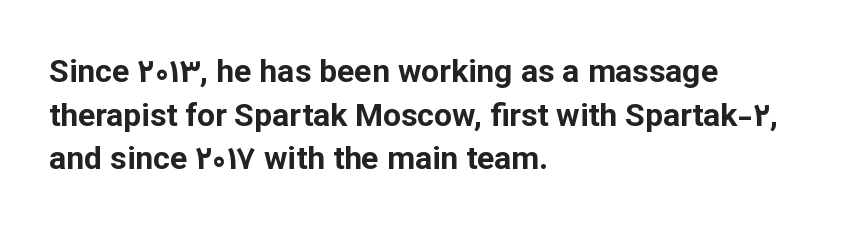
Look at the stroke-to-counter ratio: heavy, a bold. If you drew a line through each stem, it would be perfectly vertical. The space between consecutive lines is moderate. Honestly, the letter spacing is just normal — you wouldn't notice it.
